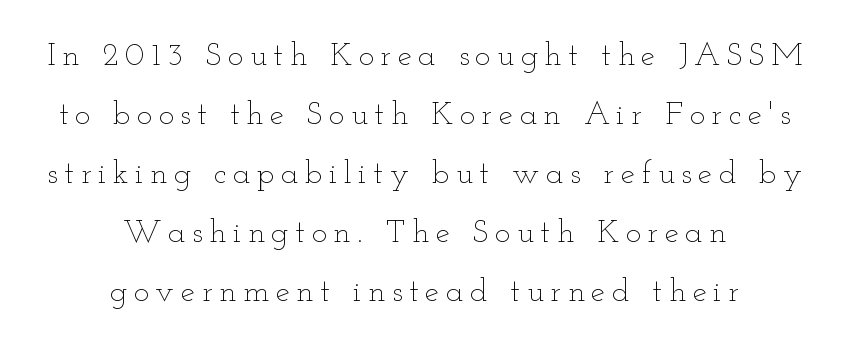
Here the glyphs are tracked loosely, breaking word shapes into spaced letters. Letters have the restrained weight of plain body copy at most. Casual observation: everything's sitting right in the middle. Each letter keeps its own natural width here, so spacing adapts to shape. Only glyphs here, with clear space below each row.
